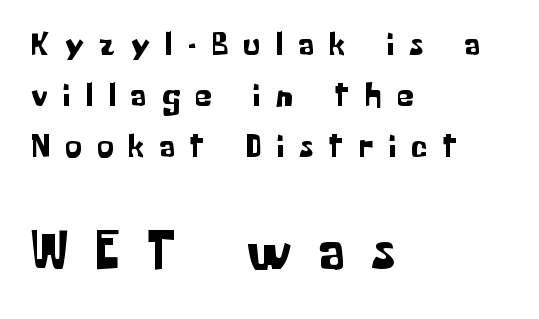
The image shows 57 px sans-serif type, upright; set left-aligned, normal line spacing (1.54x), unusually wide letter spacing (+0.47 em), not underlined; the second (bottom) block is 1.73x larger; low stroke contrast and a medium x-height.
